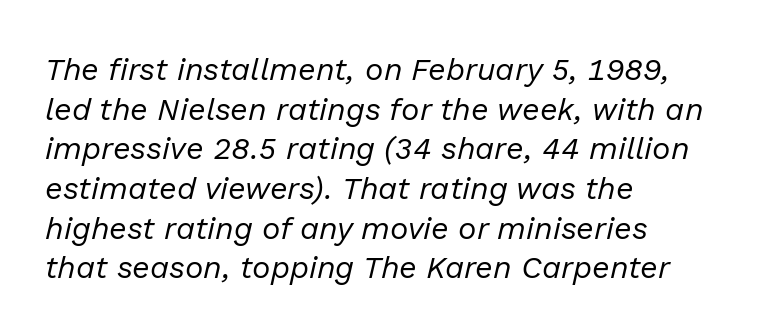
{"italic": "yes", "lean": "right", "slant_degrees": 13, "bold": "no", "weight": "regular", "width": "normal", "stroke_contrast": "low", "x_height": "medium", "monospaced": "no", "underline": "no", "align": "left", "line_spacing": "normal", "line_spacing_ratio": 1.28, "letter_spacing": "normal", "letter_spacing_em": 0.0, "glyph_px": 31}
